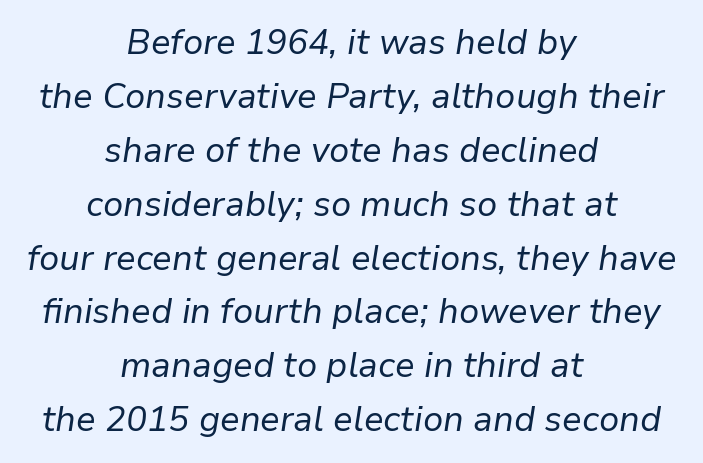
{"italic": "yes", "lean": "right", "slant_degrees": 9, "bold": "no", "weight": "regular", "width": "normal", "stroke_contrast": "low", "x_height": "medium", "monospaced": "no", "underline": "no", "align": "center", "line_spacing": "normal", "line_spacing_ratio": 1.54, "letter_spacing": "normal", "letter_spacing_em": 0.0, "glyph_px": 35}
